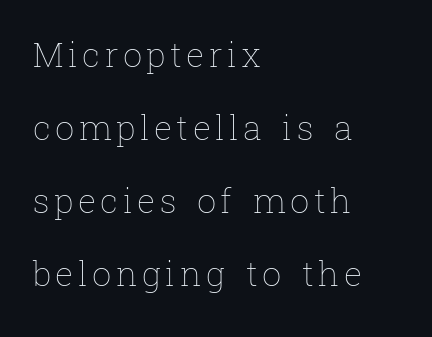
Q: Is the text bold? A: No.
Q: Is the text italic (slanted)? A: No, it is upright.
Q: Is the text underlined? A: No.
Q: How is the paragraph aligned? A: Left-aligned.
Q: Is the spacing between lines tight, normal or loose? A: Loose.
Q: Width (condensed, normal, or wide)? A: Normal.
Q: Stroke contrast? A: Low.
Q: x-height? A: Medium.
Q: Monospaced? A: No.
